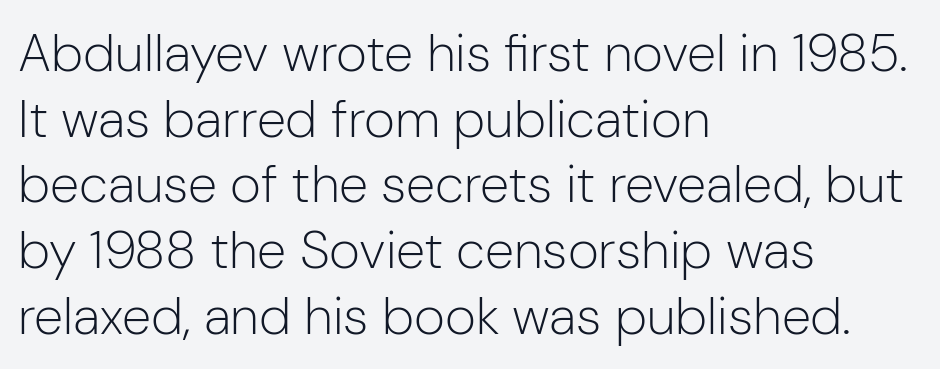
{"serif": "no", "italic": "no", "bold": "no", "weight": "light", "width": "normal", "stroke_contrast": "low", "x_height": "medium", "monospaced": "no", "underline": "no", "align": "left", "line_spacing_ratio": 1.24, "letter_spacing": "normal", "letter_spacing_em": 0.0, "glyph_px": 53}
